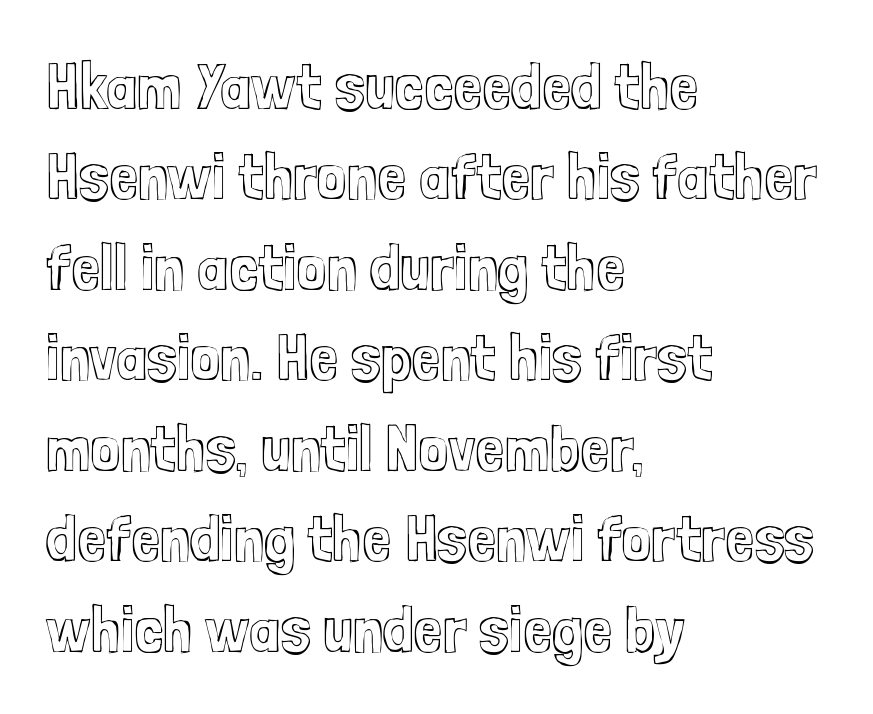
The image shows 66 px condensed type, upright; set left-aligned, normal line spacing (1.37x), normal letter spacing, not underlined; a medium x-height.
